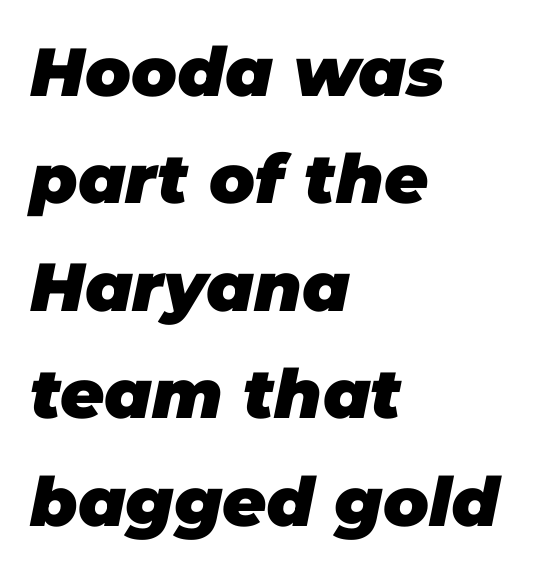
{"italic": "yes", "lean": "right", "slant_degrees": 11, "bold": "yes", "weight": "heavy", "width": "normal", "stroke_contrast": "low", "x_height": "large", "monospaced": "no", "underline": "no", "align": "left", "line_spacing": "normal", "line_spacing_ratio": 1.58, "letter_spacing": "normal", "letter_spacing_em": 0.0, "glyph_px": 68}
